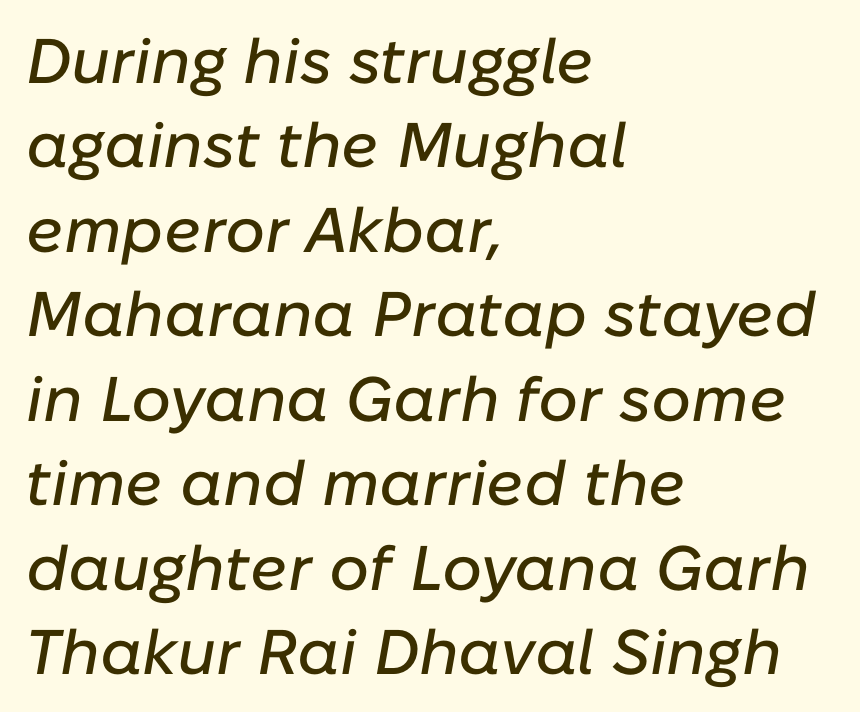
Q: Is the text italic (slanted)? A: Yes, it leans right by about 10 degrees.
Q: Is the text underlined? A: No.
Q: How is the paragraph aligned? A: Left-aligned.
Q: Is the spacing between letters normal or unusually wide? A: Normal.
Q: Is the spacing between lines tight, normal or loose? A: Normal.
Q: Width (condensed, normal, or wide)? A: Normal.
Q: Stroke contrast? A: Low.
Q: x-height? A: Medium.
Q: Monospaced? A: No.
